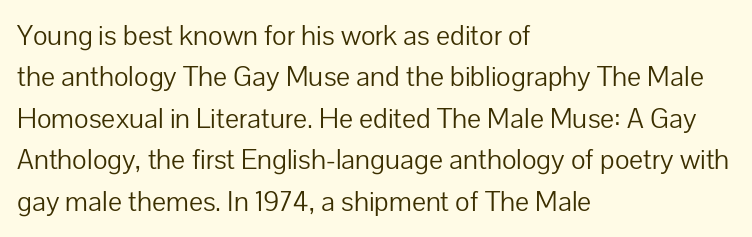
Q: Is the text bold? A: No.
Q: Is the text italic (slanted)? A: No, it is upright.
Q: Is the typeface a serif or a sans-serif typeface? A: Sans-serif.
Q: Is the text underlined? A: No.
Q: How is the paragraph aligned? A: Left-aligned.
Q: Is the spacing between letters normal or unusually wide? A: Normal.
Q: Is the spacing between lines tight, normal or loose? A: Normal.
Q: Width (condensed, normal, or wide)? A: Normal.
Q: Stroke contrast? A: Low.
Q: x-height? A: Medium.
Q: Monospaced? A: No.
